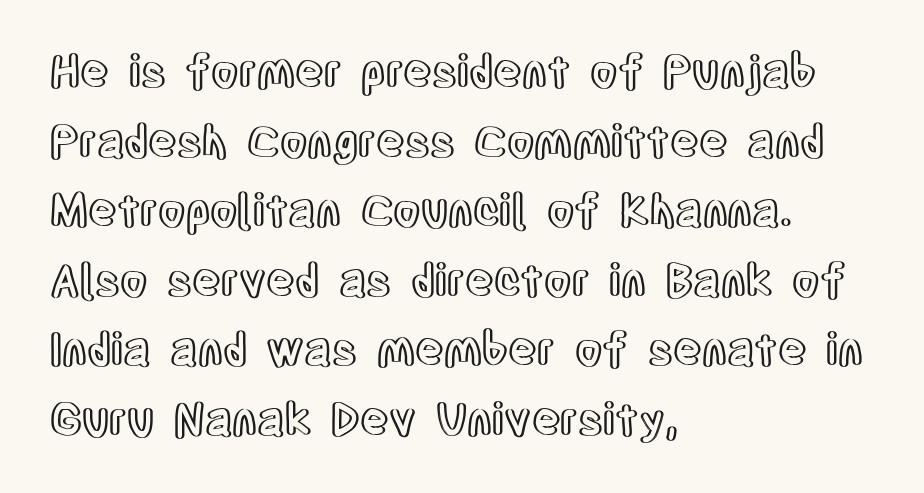
The image shows 44 px condensed type, upright; set left-aligned, normal line spacing (1.58x), normal letter spacing, not underlined; a large x-height.
